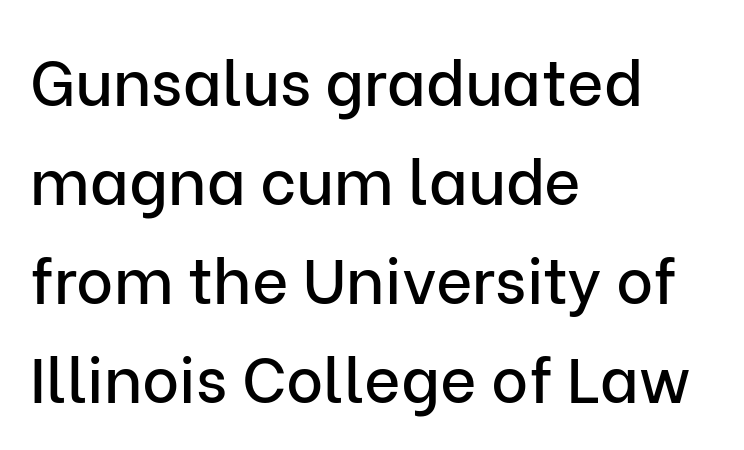
Bare-footed words on every line. You could not count columns in this text — the font is proportionally spaced. Look at the bottom of the vertical strokes: they stop flat, with no serifs. Standard letterfit; no display-style spreading of the glyphs. Quick note: not italic, upright. The paragraph shown leans on its left margin.
